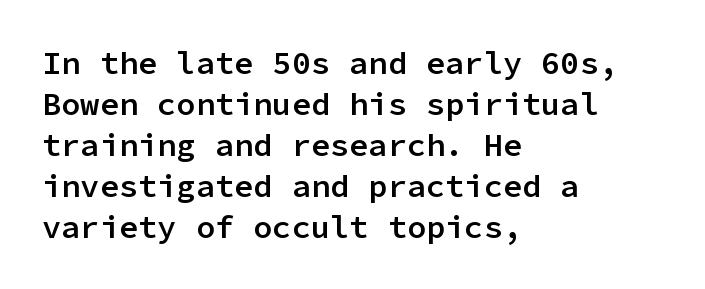
The image shows 32 px semibold sans-serif type, upright, monospaced; set left-aligned, normal line spacing (1.28x), normal letter spacing, not underlined; low stroke contrast and a medium x-height.
